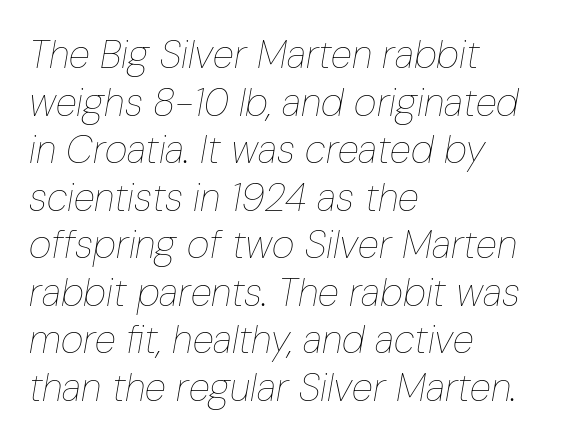
{"italic": "yes", "lean": "right", "slant_degrees": 10, "bold": "no", "weight": "thin", "width": "condensed", "stroke_contrast": "low", "x_height": "medium", "monospaced": "no", "underline": "no", "align": "left", "line_spacing_ratio": 1.22, "letter_spacing": "normal", "letter_spacing_em": 0.0, "glyph_px": 39}
